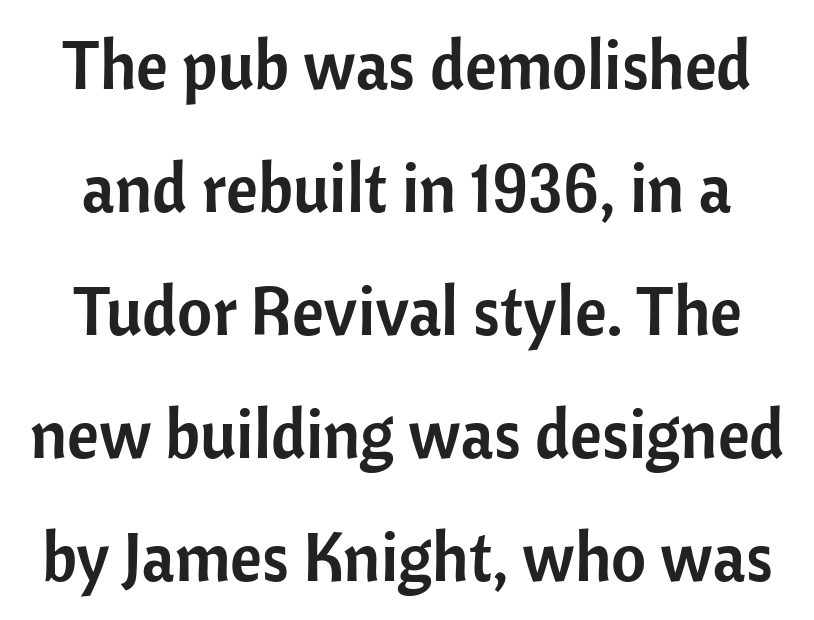
Q: Is the text italic (slanted)? A: No, it is upright.
Q: Is the typeface a serif or a sans-serif typeface? A: Sans-serif.
Q: Is the text underlined? A: No.
Q: Is the spacing between letters normal or unusually wide? A: Normal.
Q: Width (condensed, normal, or wide)? A: Normal.
Q: Stroke contrast? A: Low.
Q: x-height? A: Medium.
Q: Monospaced? A: No.
